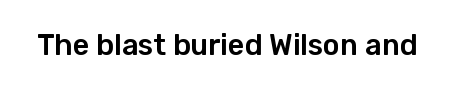
Q: Is the text italic (slanted)? A: No, it is upright.
Q: Is the typeface a serif or a sans-serif typeface? A: Sans-serif.
Q: Is the text underlined? A: No.
Q: Is the spacing between letters normal or unusually wide? A: Normal.
Q: Width (condensed, normal, or wide)? A: Normal.
Q: Stroke contrast? A: Low.
Q: x-height? A: Medium.
Q: Monospaced? A: No.
